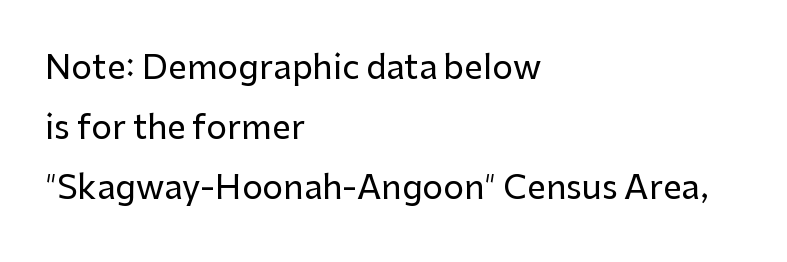
Lines of text with bare space underneath. Font category for this specimen: sans-serif. It's the straight-up-and-down kind of type. The rendering uses natural spacing where letterforms have individual widths. This sample uses plain, unmodified letter spacing.
